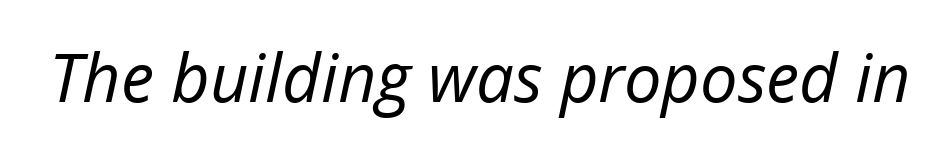
Stems and bowls with no extra thickness — not bold. Honestly, the letter spacing is just normal — you wouldn't notice it. The passage shown is typed in a proportional face where columns would drift. Rendered with sloped, italic letterforms. The specimen omits any rule beneath the text block's lines.
